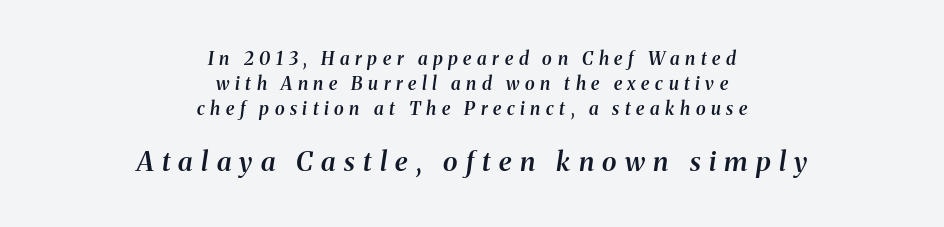
The image shows 27 px text type, italic (leaning right); set centered, normal line spacing (1.4x), unusually wide letter spacing (+0.31 em), not underlined; the second (bottom) block is 1.5x larger.
